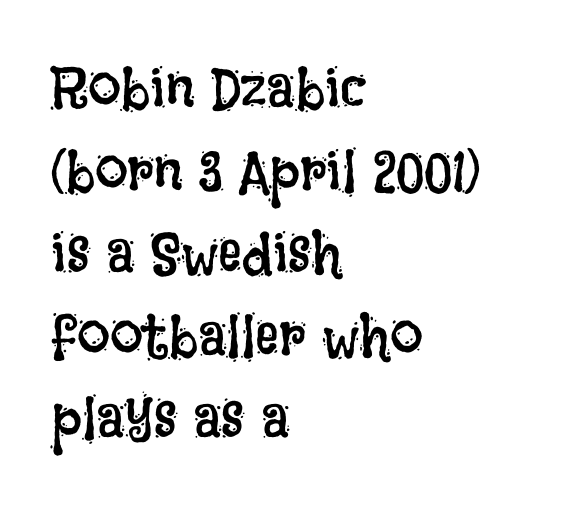
The compositor pushed each line to the left boundary. Spacing verdict: proportional, widths tailored to each character. Only glyphs here, with clear space below each row. Ascenders rise straight up at ninety degrees.
